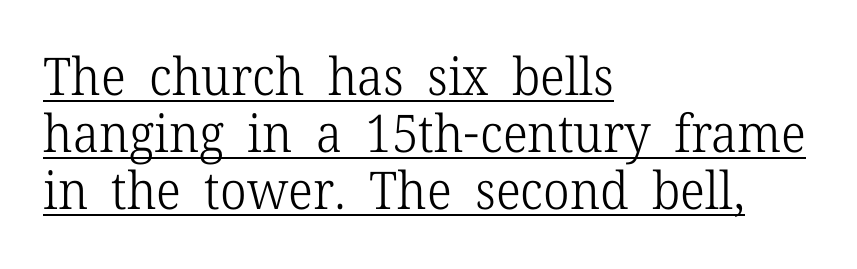
The image shows 52 px light serif type, upright; set left-aligned, tight line spacing (1.1x), normal letter spacing, underlined; low stroke contrast and a medium x-height.
